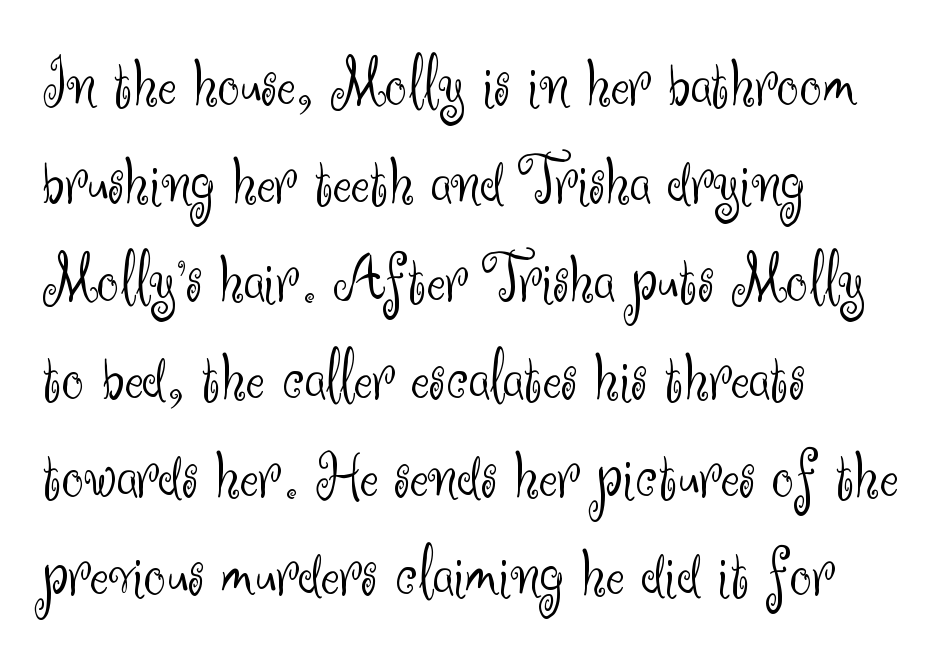
{"serif": "no", "italic": "no", "bold": "no", "weight": "light", "width": "normal", "stroke_contrast": "medium", "x_height": "small", "monospaced": "no", "underline": "no", "align": "left", "line_spacing": "normal", "line_spacing_ratio": 1.4, "letter_spacing": "normal", "letter_spacing_em": 0.0, "glyph_px": 70}
